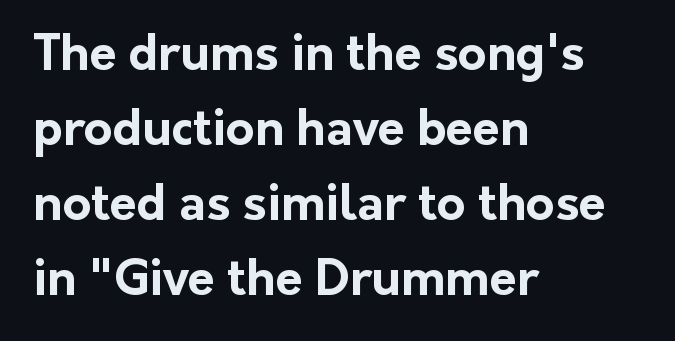
{"serif": "no", "italic": "no", "bold": "yes", "weight": "bold", "width": "normal", "stroke_contrast": "low", "x_height": "medium", "monospaced": "no", "underline": "no", "align": "left", "line_spacing": "normal", "line_spacing_ratio": 1.53, "letter_spacing": "normal", "letter_spacing_em": 0.0, "glyph_px": 49}
